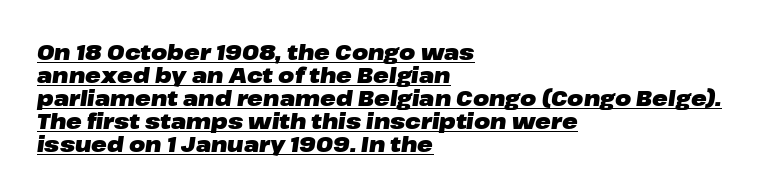
Q: Is the text bold? A: Yes.
Q: Is the text italic (slanted)? A: Yes, it leans right by about 8 degrees.
Q: Is the text underlined? A: Yes.
Q: How is the paragraph aligned? A: Left-aligned.
Q: Is the spacing between letters normal or unusually wide? A: Normal.
Q: Is the spacing between lines tight, normal or loose? A: Tight.
